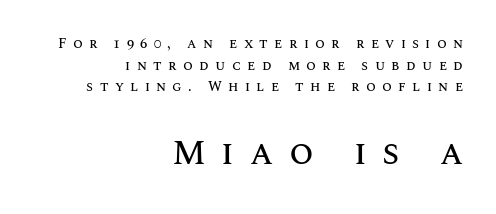
Q: Is the text italic (slanted)? A: No, it is upright.
Q: Is the text underlined? A: No.
Q: How is the paragraph aligned? A: Right-aligned.
Q: Is the spacing between letters normal or unusually wide? A: Unusually wide.
Q: Is the spacing between lines tight, normal or loose? A: Normal.
Q: Which block of text is set in a larger size, the first (top) or the second (bottom)? A: The second (bottom) one.
Q: Width (condensed, normal, or wide)? A: Normal.
Q: Stroke contrast? A: Medium.
Q: x-height? A: Large.
Q: Monospaced? A: No.
